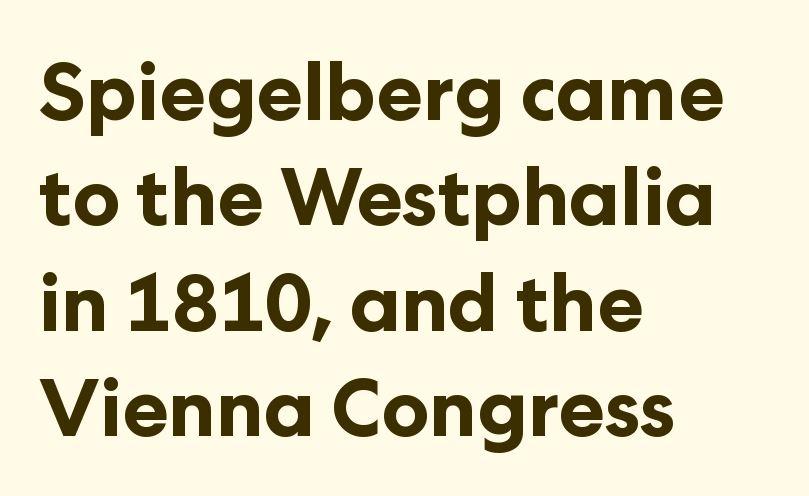
{"serif": "no", "italic": "no", "bold": "yes", "weight": "bold", "width": "normal", "stroke_contrast": "low", "x_height": "medium", "monospaced": "no", "underline": "no", "align": "left", "line_spacing": "normal", "line_spacing_ratio": 1.35, "letter_spacing": "normal", "letter_spacing_em": 0.0, "glyph_px": 78}
